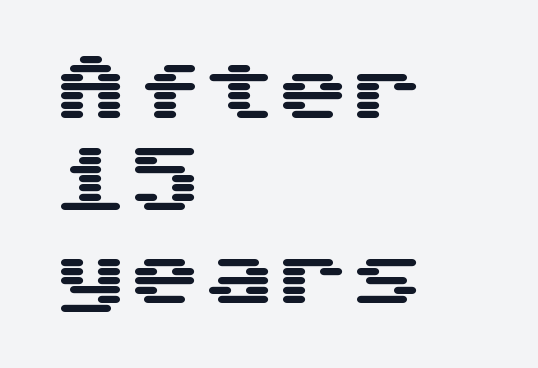
Q: Is the text italic (slanted)? A: No, it is upright.
Q: Is the typeface a serif or a sans-serif typeface? A: Sans-serif.
Q: Is the text underlined? A: No.
Q: How is the paragraph aligned? A: Left-aligned.
Q: Is the spacing between letters normal or unusually wide? A: Normal.
Q: Is the spacing between lines tight, normal or loose? A: Normal.
Q: Width (condensed, normal, or wide)? A: Wide.
Q: Stroke contrast? A: Medium.
Q: x-height? A: Medium.
